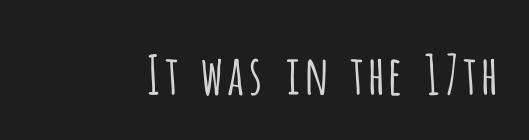
The image shows 54 px light, condensed sans-serif type, upright; set normal letter spacing, not underlined; low stroke contrast and a large x-height.
